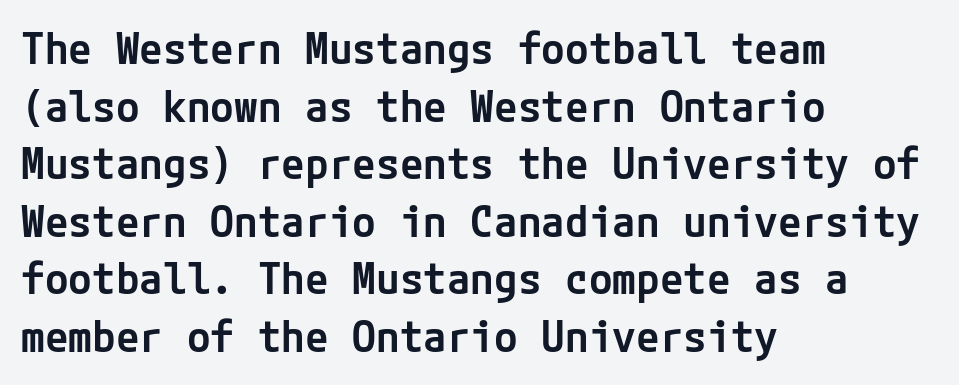
The image shows 43 px semibold sans-serif type, upright; set left-aligned, normal line spacing (1.34x), normal letter spacing, not underlined; low stroke contrast and a medium x-height.
